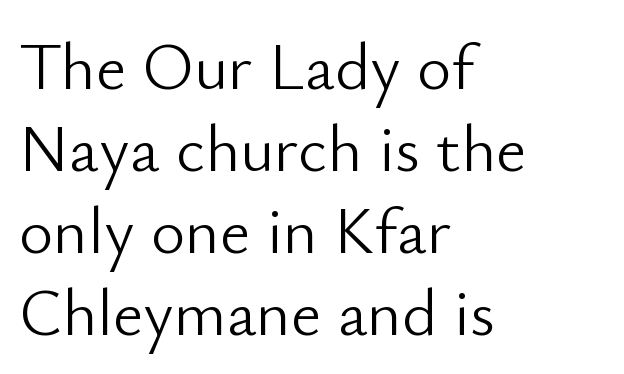
{"serif": "no", "italic": "no", "bold": "no", "weight": "light", "width": "normal", "stroke_contrast": "low", "x_height": "small", "monospaced": "no", "underline": "no", "align": "left", "line_spacing_ratio": 1.24, "letter_spacing": "normal", "letter_spacing_em": 0.0, "glyph_px": 66}
